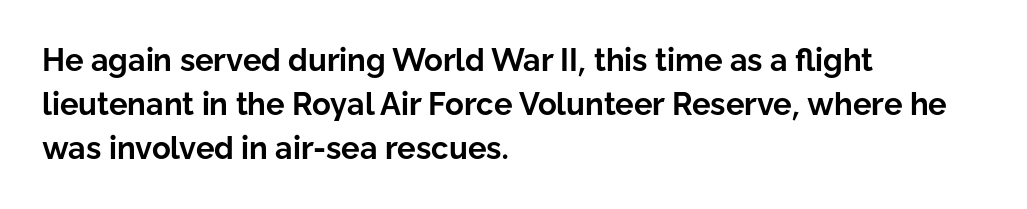
Q: Is the text bold? A: Yes.
Q: Is the text italic (slanted)? A: No, it is upright.
Q: Is the typeface a serif or a sans-serif typeface? A: Sans-serif.
Q: Is the text underlined? A: No.
Q: How is the paragraph aligned? A: Left-aligned.
Q: Is the spacing between letters normal or unusually wide? A: Normal.
Q: Is the spacing between lines tight, normal or loose? A: Normal.
Q: Width (condensed, normal, or wide)? A: Normal.
Q: Stroke contrast? A: Low.
Q: x-height? A: Medium.
Q: Monospaced? A: No.
